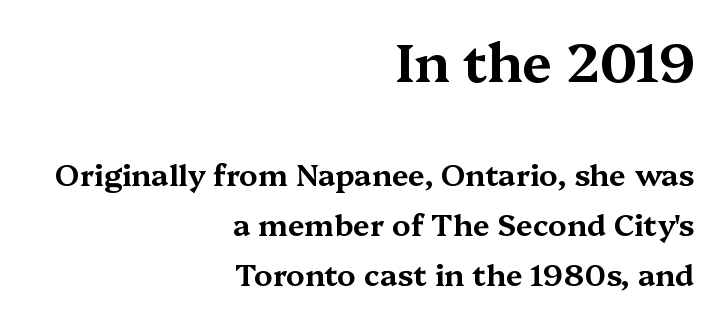
The image shows 53 px wide serif type, upright; set right-aligned, normal line spacing (1.66x), normal letter spacing, not underlined; the first (top) block is 1.77x larger; medium stroke contrast and a medium x-height.
